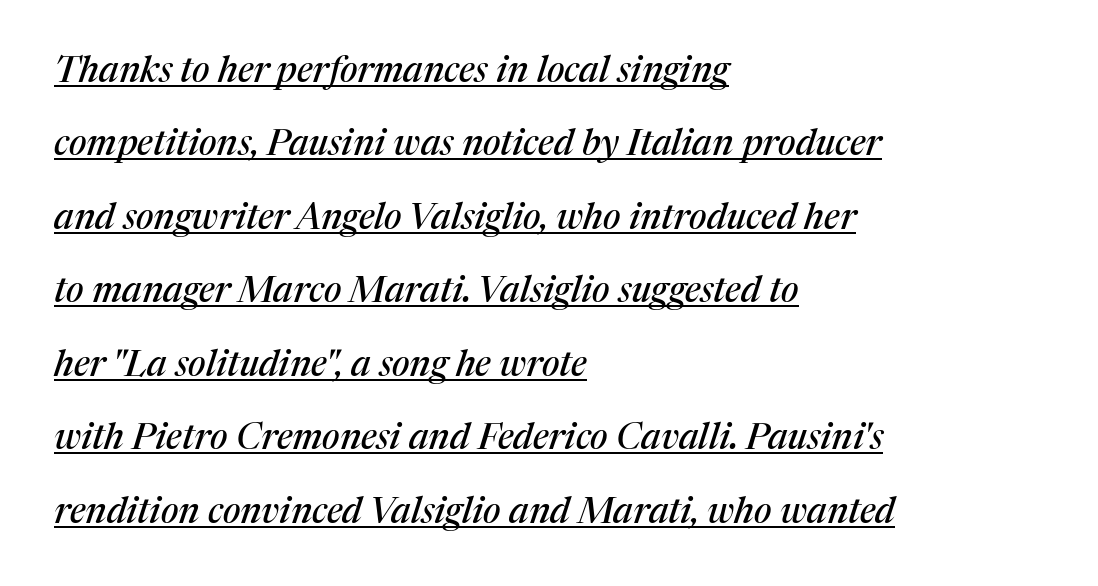
The image shows 36 px serif type, italic (leaning right); set left-aligned, loose line spacing (2.04x), normal letter spacing, underlined; medium stroke contrast and a medium x-height.
